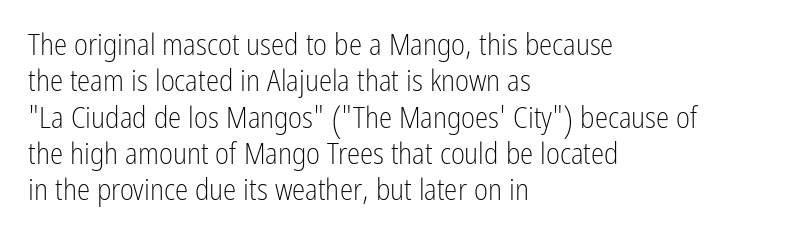
The image shows 30 px light, condensed sans-serif type, upright; set left-aligned, line spacing 1.21x, normal letter spacing, not underlined; low stroke contrast and a medium x-height.
